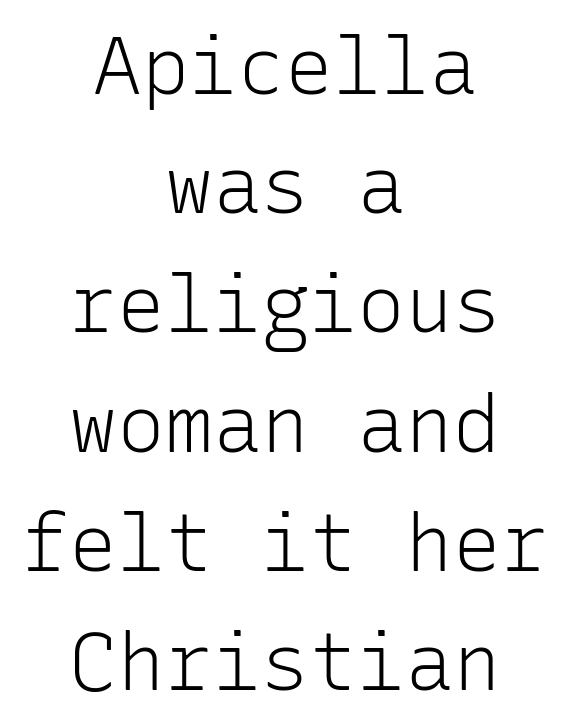
This sample is center-justified, so both line endings float freely. This block has exactly the height ordinary leading produces. Is this a fixed-width face? Yes — each glyph sits in an identical cell. Inter-character spacing is left at the font's built-in metrics. The letters stand upright; this is a roman face. Descender tails drop into unmarked territory.
